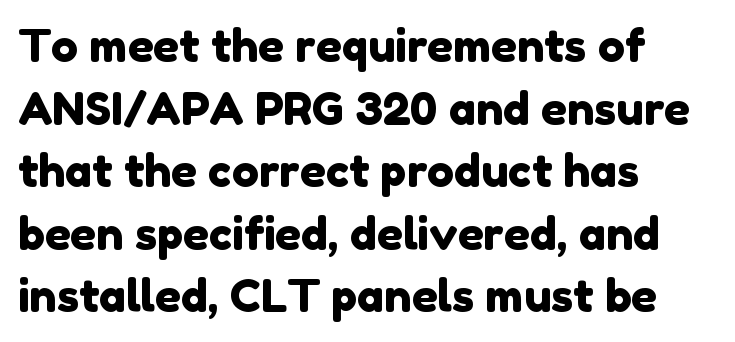
{"serif": "no", "width": "normal", "stroke_contrast": "low", "x_height": "medium", "monospaced": "no", "underline": "no", "align": "left", "line_spacing": "normal", "line_spacing_ratio": 1.39, "letter_spacing": "normal", "letter_spacing_em": 0.0, "glyph_px": 45}
